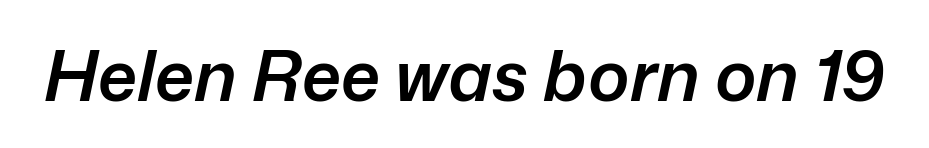
The image shows 70 px semibold type, italic (leaning right); set normal letter spacing, not underlined; low stroke contrast and a medium x-height.
